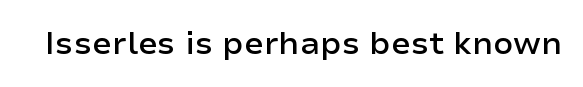
{"serif": "no", "italic": "no", "bold": "semi", "weight": "semibold", "width": "normal", "stroke_contrast": "low", "x_height": "medium", "monospaced": "no", "underline": "no", "letter_spacing": "normal", "letter_spacing_em": 0.0, "glyph_px": 32}
